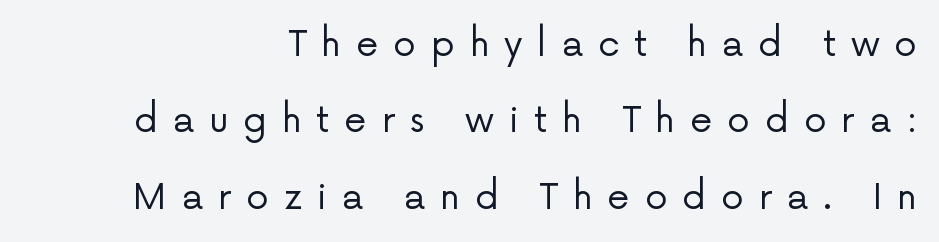
{"serif": "no", "italic": "no", "bold": "no", "weight": "regular", "width": "normal", "stroke_contrast": "low", "x_height": "medium", "monospaced": "no", "underline": "no", "align": "right", "line_spacing": "loose", "line_spacing_ratio": 2.12, "letter_spacing": "wide", "letter_spacing_em": 0.41, "glyph_px": 36}
